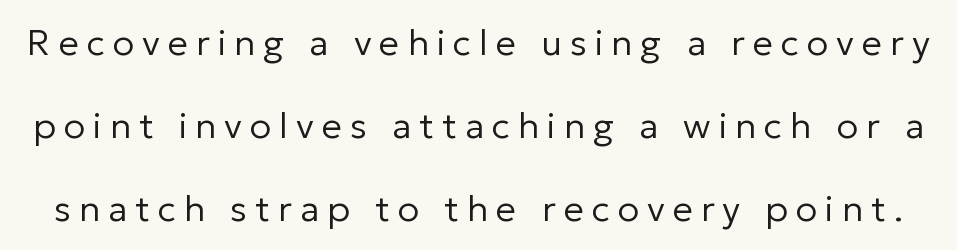
{"serif": "no", "italic": "no", "bold": "no", "weight": "regular", "width": "normal", "stroke_contrast": "low", "x_height": "medium", "monospaced": "no", "underline": "no", "line_spacing": "loose", "line_spacing_ratio": 2.3, "letter_spacing": "wide", "letter_spacing_em": 0.22, "glyph_px": 36}
